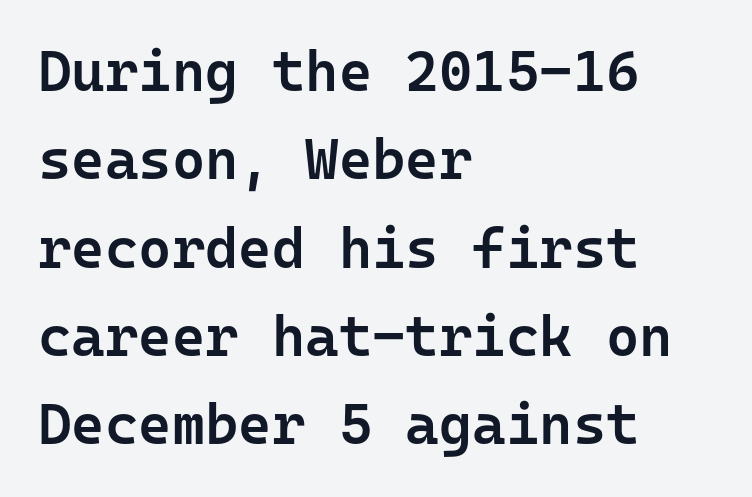
{"serif": "no", "italic": "no", "bold": "semi", "weight": "semibold", "width": "normal", "stroke_contrast": "low", "x_height": "medium", "monospaced": "yes", "underline": "no", "align": "left", "line_spacing": "normal", "line_spacing_ratio": 1.55, "letter_spacing": "normal", "letter_spacing_em": 0.0, "glyph_px": 57}
